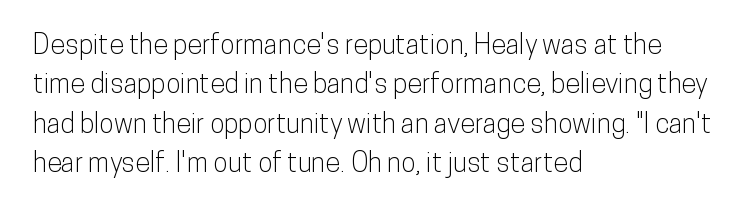
The image shows 27 px text type, upright; set left-aligned, normal line spacing (1.46x), normal letter spacing, not underlined.
